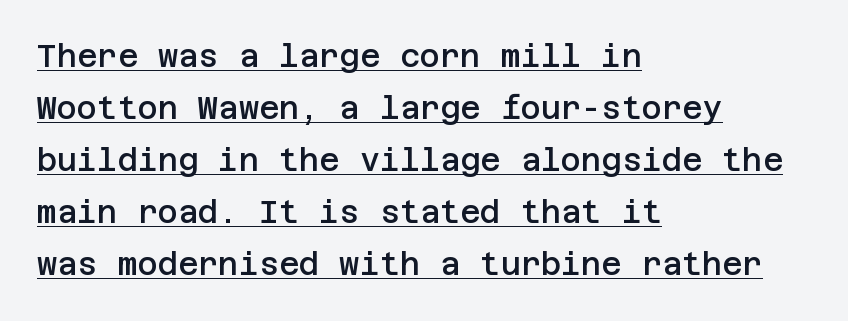
In terms of letterspacing, this is plain default setting. Underlined type. Typographic density is moderately raised because the face is semibold. This sample uses a sans-serif face.
